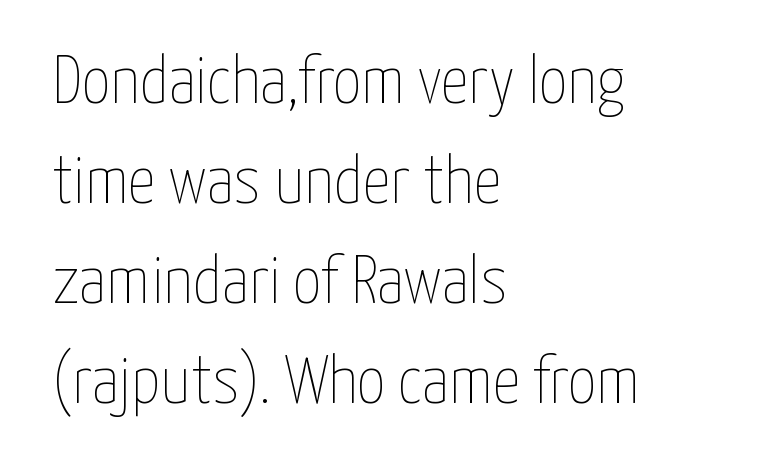
Q: Is the text bold? A: No.
Q: Is the text italic (slanted)? A: No, it is upright.
Q: Is the text underlined? A: No.
Q: How is the paragraph aligned? A: Left-aligned.
Q: Is the spacing between letters normal or unusually wide? A: Normal.
Q: Is the spacing between lines tight, normal or loose? A: Normal.
Q: Width (condensed, normal, or wide)? A: Condensed.
Q: Stroke contrast? A: Low.
Q: x-height? A: Medium.
Q: Monospaced? A: No.
